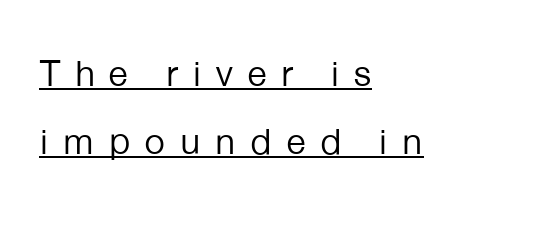
The image shows 37 px regular-weight sans-serif type, upright; set left-aligned, line spacing 1.83x, unusually wide letter spacing (+0.36 em), underlined; low stroke contrast and a medium x-height.
